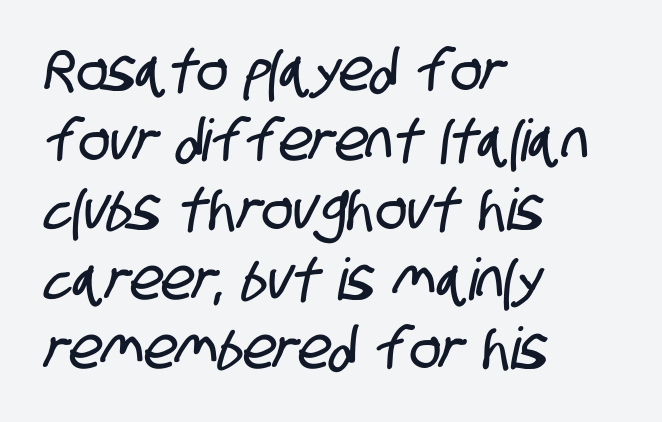
The image shows 58 px condensed sans-serif type; set left-aligned, line spacing 1.2x, normal letter spacing, not underlined; low stroke contrast and a large x-height.
